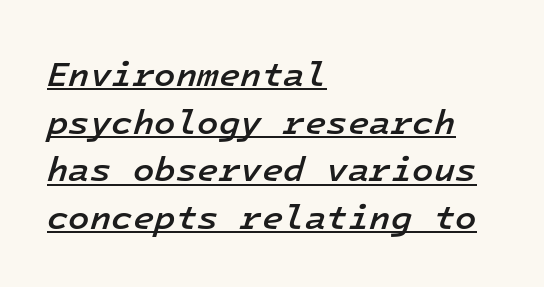
The image shows 35 px semibold type, italic (leaning right), monospaced; set left-aligned, normal line spacing (1.36x), normal letter spacing, underlined; low stroke contrast and a medium x-height.
